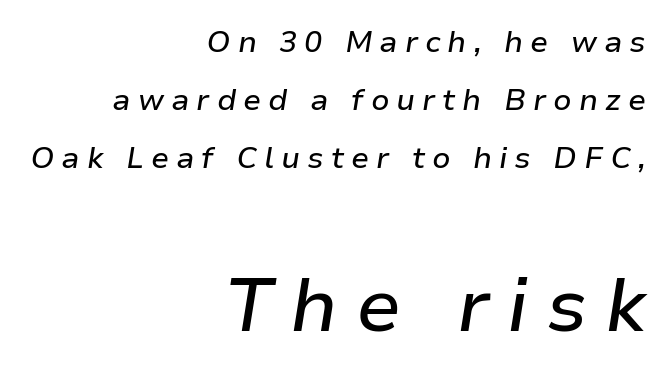
A flush-right, rag-left setting is used for this passage. Size hierarchy here favors the trailing block over the leading one. The leading is generous, giving the passage an open texture. Each word looks stretched out because of the extra space between its letters. Do the characters align in a grid? No, the font is proportional.
